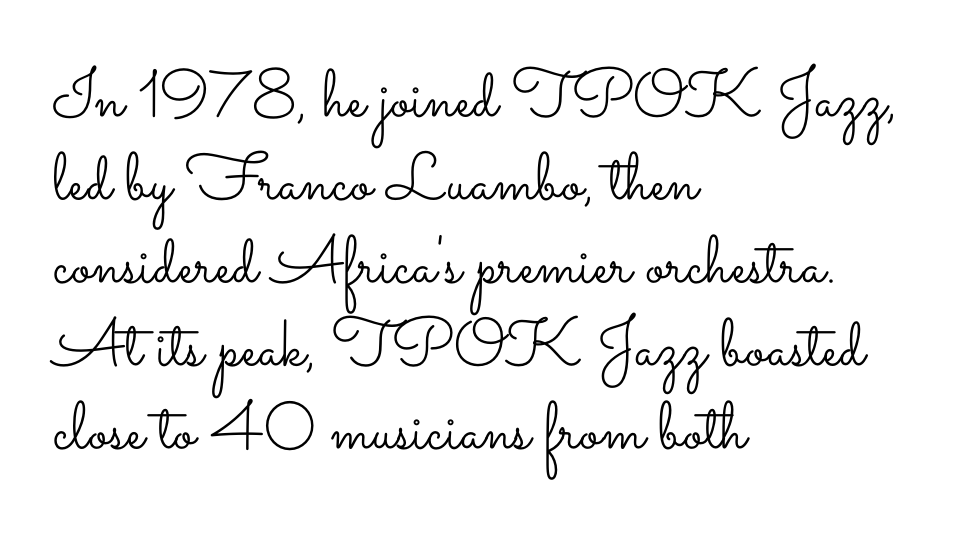
{"bold": "no", "weight": "light", "width": "wide", "stroke_contrast": "low", "x_height": "small", "monospaced": "no", "underline": "no", "align": "left", "line_spacing_ratio": 1.24, "letter_spacing": "normal", "letter_spacing_em": 0.0, "glyph_px": 67}
